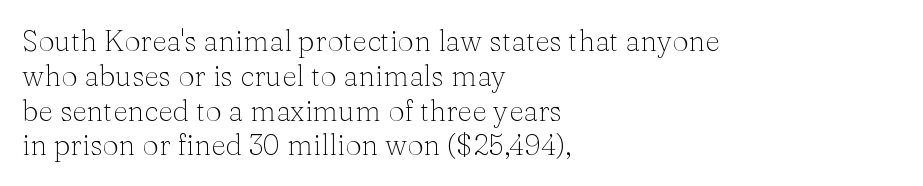
Weight class: somewhere from thin through regular. Which margin do the lines hug? The left one — the right edge is uneven. The specimen reads as upright at a glance. A typesetter would call this proportional, since set widths differ per character.
